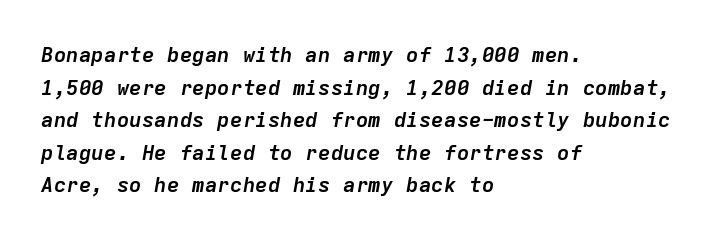
Q: Is the text bold? A: Yes.
Q: Is the text italic (slanted)? A: Yes, it leans right by about 9 degrees.
Q: Is the text underlined? A: No.
Q: How is the paragraph aligned? A: Left-aligned.
Q: Is the spacing between letters normal or unusually wide? A: Normal.
Q: Is the spacing between lines tight, normal or loose? A: Normal.
